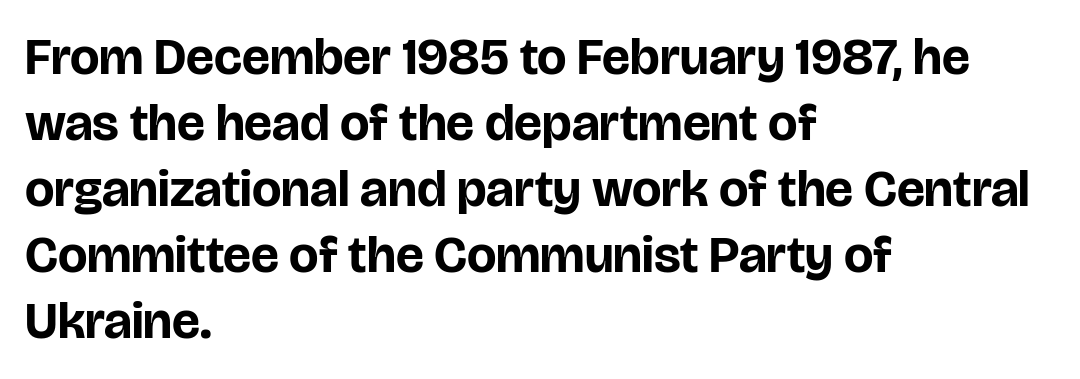
Left-aligned paragraph, ragged on the right. Typographic density is high because the face is bold. If you measured baseline to baseline, you'd find a middling distance. Each word holds together tightly as a unit, with standard inter-letter gaps. Any mark beneath the type? The region is blank.
